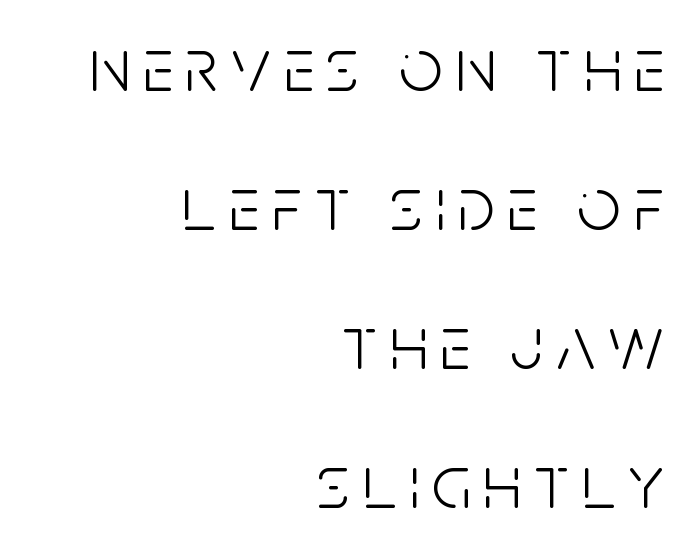
{"serif": "no", "italic": "no", "bold": "no", "weight": "light", "width": "condensed", "stroke_contrast": "low", "x_height": "large", "monospaced": "no", "underline": "no", "align": "right", "line_spacing_ratio": 1.83, "glyph_px": 76}
